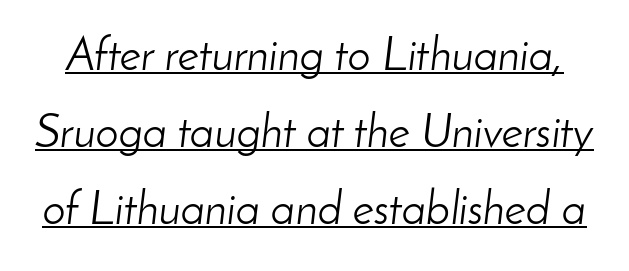
Characters are canted at an angle relative to the baseline's perpendicular. In terms of letterspacing, this is plain default setting. Is the type heavy? It reads as light-to-regular instead. Normally led — the rows are evenly, conventionally spaced.
